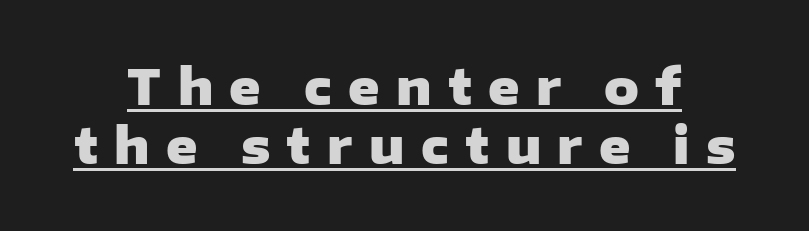
Looks like regular typesetting: each glyph gets only the width it needs. Is there an underline? Yes — a line sits under the letters. Observe the absence of serifs on each vertical stroke in this sample. In terms of posture, this sample is upright.
